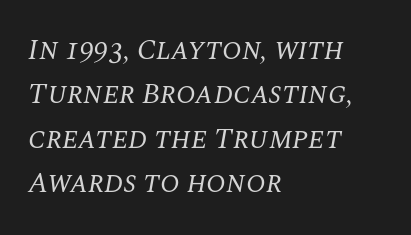
The image shows 29 px regular-weight serif type, italic (leaning right); set left-aligned, normal line spacing (1.53x), normal letter spacing, not underlined; medium stroke contrast and a large x-height.
